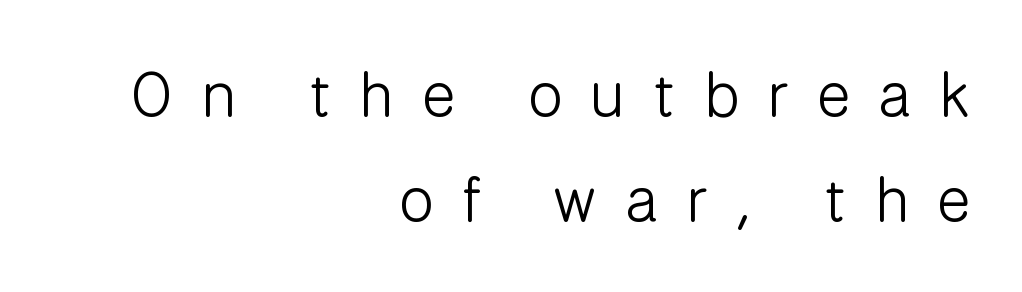
Check where the strokes stop: nothing finishes them off — pure sans. The typesetting does not lean heavy: it is not bold. Think of a printed novel: that variable character pitch is what you see here. A typesetter would call this heavily tracked-out type.
